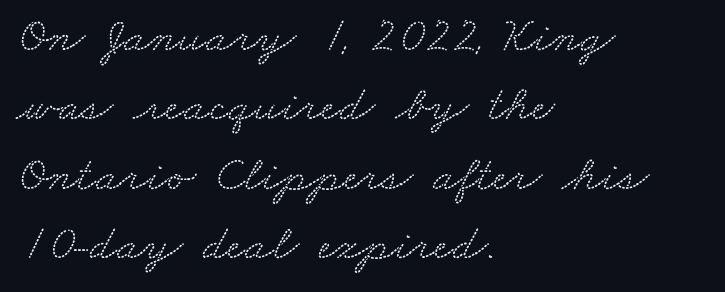
Think of a printed novel: that variable character pitch is what you see here. The passage shown is not underscored anywhere. Inter-character spacing is left at the font's built-in metrics.
